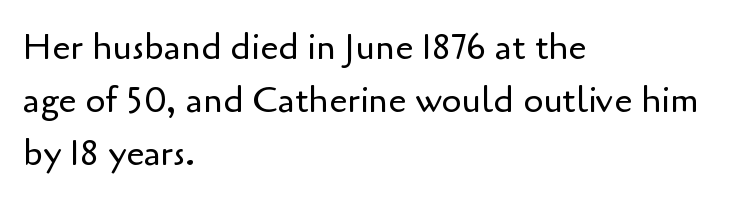
Q: Is the text bold? A: No.
Q: Is the text italic (slanted)? A: No, it is upright.
Q: Is the typeface a serif or a sans-serif typeface? A: Sans-serif.
Q: Is the text underlined? A: No.
Q: How is the paragraph aligned? A: Left-aligned.
Q: Is the spacing between letters normal or unusually wide? A: Normal.
Q: Is the spacing between lines tight, normal or loose? A: Normal.
Q: Width (condensed, normal, or wide)? A: Normal.
Q: Stroke contrast? A: Low.
Q: x-height? A: Small.
Q: Monospaced? A: No.
